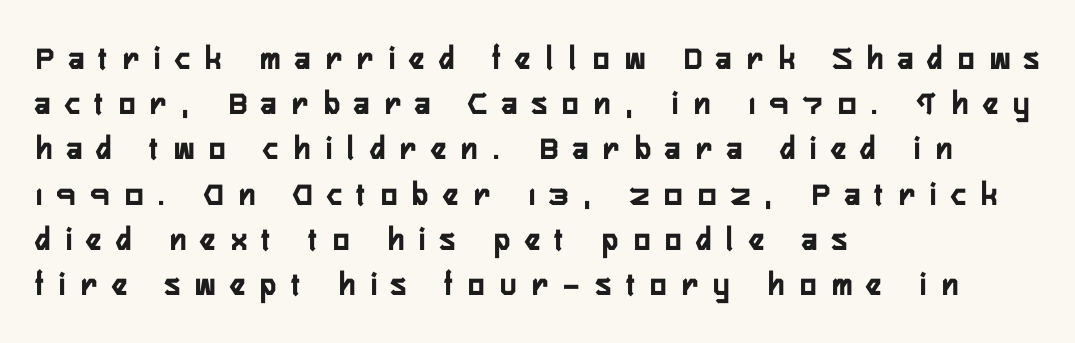
The image shows 34 px semibold, condensed sans-serif type, upright; set left-aligned, normal line spacing (1.33x), unusually wide letter spacing (+0.45 em), not underlined; low stroke contrast and a medium x-height.
